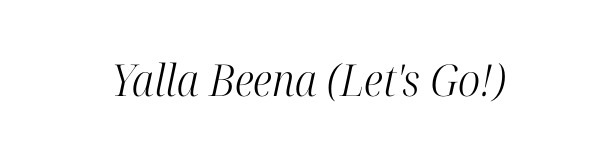
The zone under the glyphs is completely vacant. This is not heavy type; no bold has been used. Rendered with sloped, italic letterforms. A typesetter would call this proportional, since set widths differ per character. Honestly, the letter spacing is just normal — you wouldn't notice it.
